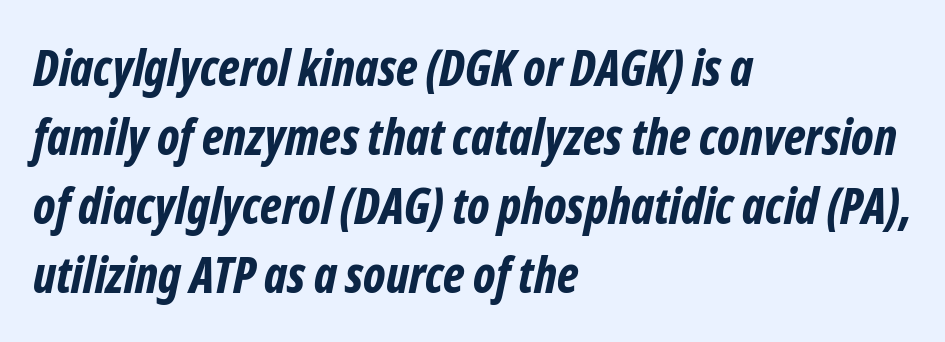
The image shows 49 px bold, condensed type, italic (leaning right); set left-aligned, normal line spacing (1.41x), normal letter spacing, not underlined; low stroke contrast and a medium x-height.
